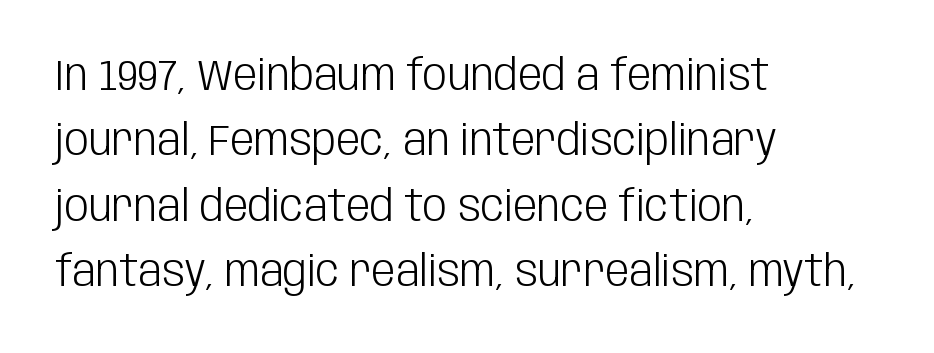
Q: Is the text bold? A: No.
Q: Is the text italic (slanted)? A: No, it is upright.
Q: Is the typeface a serif or a sans-serif typeface? A: Sans-serif.
Q: Is the text underlined? A: No.
Q: How is the paragraph aligned? A: Left-aligned.
Q: Is the spacing between letters normal or unusually wide? A: Normal.
Q: Is the spacing between lines tight, normal or loose? A: Normal.
Q: Width (condensed, normal, or wide)? A: Condensed.
Q: Stroke contrast? A: Low.
Q: x-height? A: Large.
Q: Monospaced? A: No.
